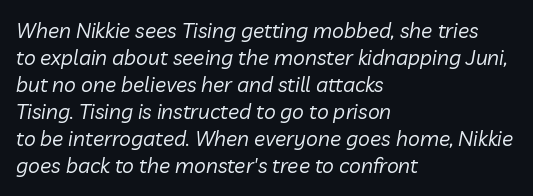
The image shows 21 px text type, italic (leaning right); set left-aligned, normal line spacing (1.29x), normal letter spacing, not underlined.
